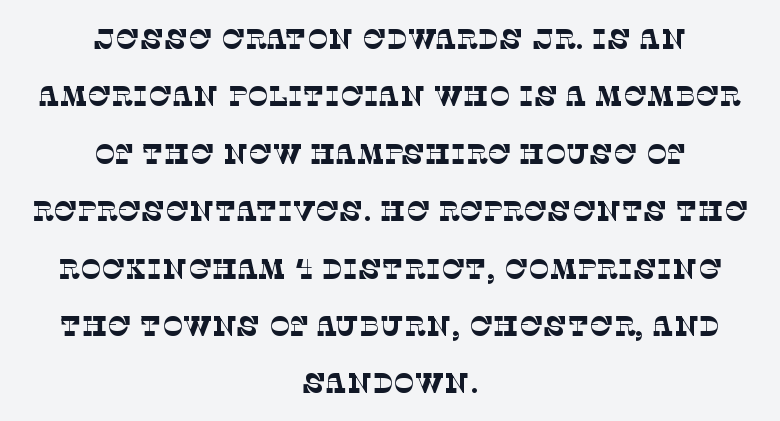
Q: Is the text bold? A: No.
Q: Is the typeface a serif or a sans-serif typeface? A: Serif.
Q: Is the text underlined? A: No.
Q: How is the paragraph aligned? A: Centered.
Q: Is the spacing between letters normal or unusually wide? A: Normal.
Q: Is the spacing between lines tight, normal or loose? A: Loose.
Q: Width (condensed, normal, or wide)? A: Normal.
Q: Stroke contrast? A: Low.
Q: x-height? A: Large.
Q: Monospaced? A: No.
